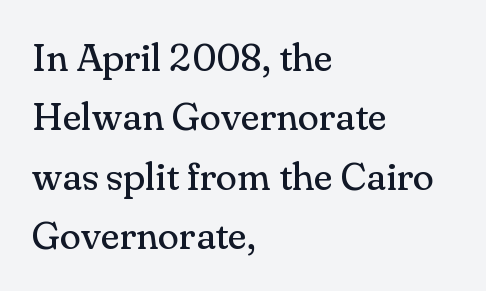
The image shows 39 px regular-weight serif type, upright; set left-aligned, normal line spacing (1.52x), normal letter spacing, not underlined; medium stroke contrast and a small x-height.
